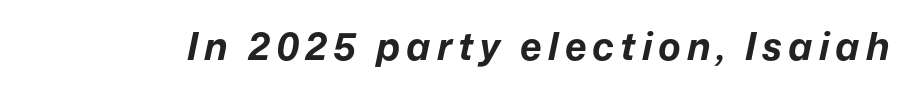
The image shows 38 px bold type, italic (leaning right); set not underlined; low stroke contrast and a medium x-height.
